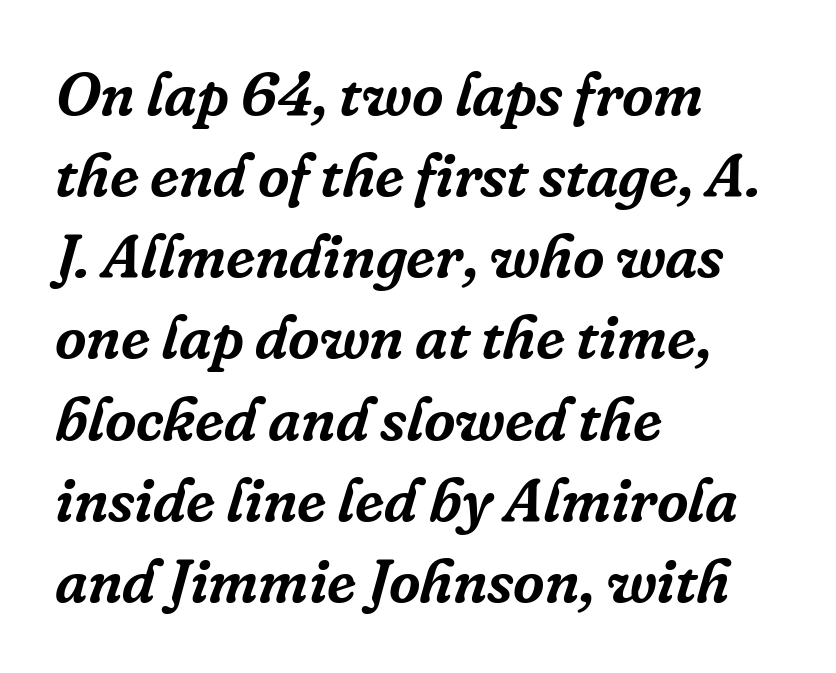
A clean baseline with only descenders dipping below it. You can tell from the footed stems that serif type was used. This is oblique type, the kind used for emphasis or titles. Is this a fixed-width face? No — the glyphs have proportional, varying widths. Baseline-to-baseline distance is the conventional proportion of letter height.
